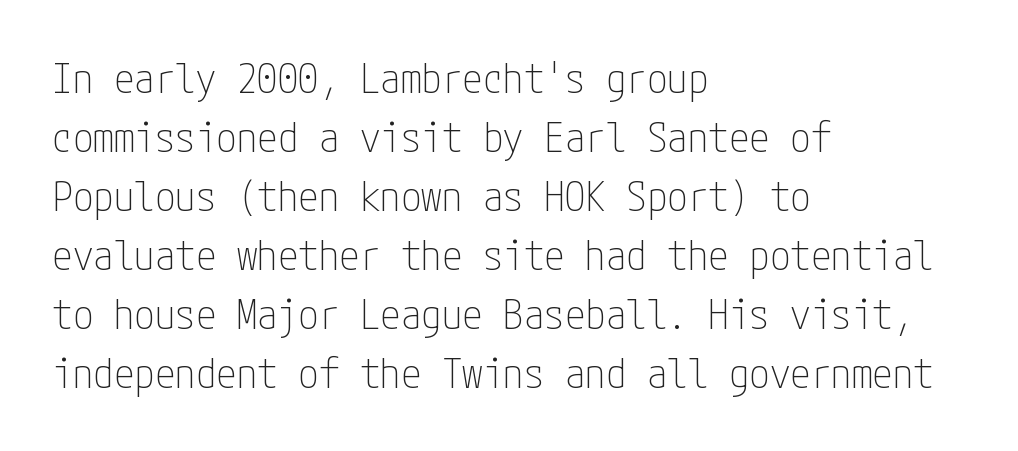
Q: Is the text bold? A: No.
Q: Is the text italic (slanted)? A: No, it is upright.
Q: Is the typeface a serif or a sans-serif typeface? A: Sans-serif.
Q: Is the text underlined? A: No.
Q: How is the paragraph aligned? A: Left-aligned.
Q: Is the spacing between letters normal or unusually wide? A: Normal.
Q: Is the spacing between lines tight, normal or loose? A: Normal.
Q: Width (condensed, normal, or wide)? A: Condensed.
Q: Stroke contrast? A: Low.
Q: x-height? A: Medium.
